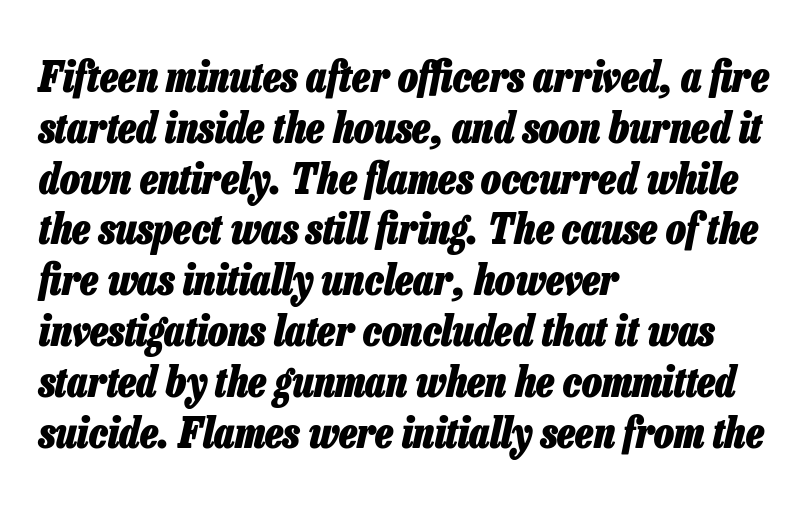
{"italic": "yes", "lean": "right", "slant_degrees": 13, "bold": "yes", "weight": "heavy", "width": "condensed", "stroke_contrast": "low", "x_height": "medium", "monospaced": "no", "underline": "no", "align": "left", "line_spacing_ratio": 1.21, "letter_spacing": "normal", "letter_spacing_em": 0.0, "glyph_px": 42}
